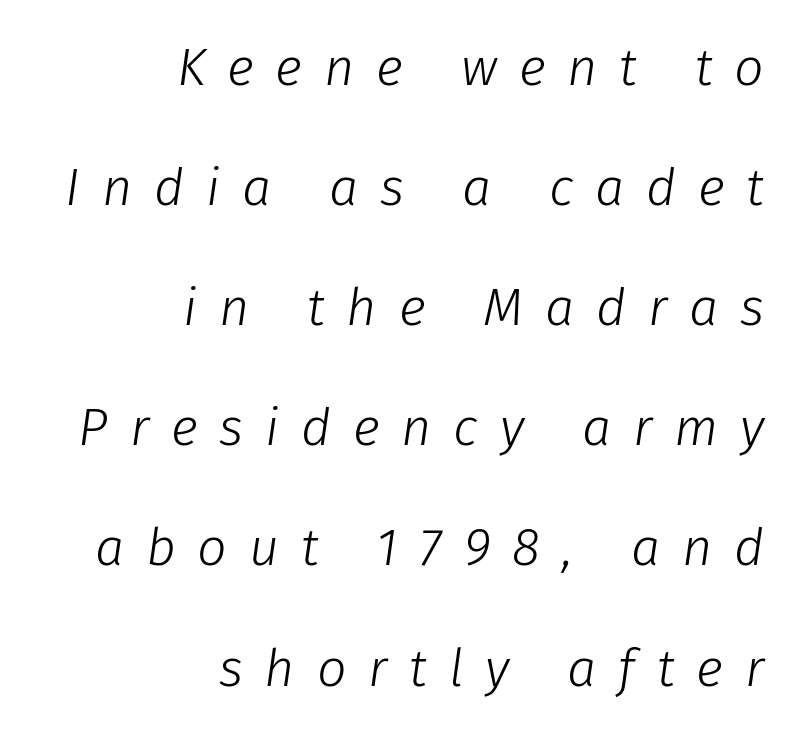
{"italic": "yes", "lean": "right", "slant_degrees": 8, "bold": "no", "weight": "light", "width": "normal", "stroke_contrast": "low", "x_height": "medium", "monospaced": "no", "underline": "no", "align": "right", "line_spacing": "loose", "line_spacing_ratio": 2.31, "letter_spacing": "wide", "letter_spacing_em": 0.42, "glyph_px": 52}
